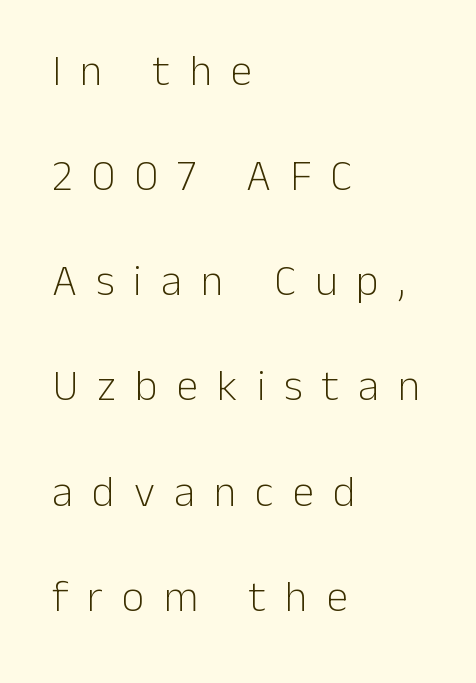
{"serif": "no", "italic": "no", "bold": "no", "weight": "light", "width": "normal", "stroke_contrast": "low", "x_height": "medium", "monospaced": "no", "underline": "no", "align": "left", "line_spacing": "loose", "line_spacing_ratio": 2.39, "letter_spacing": "wide", "letter_spacing_em": 0.43, "glyph_px": 44}
